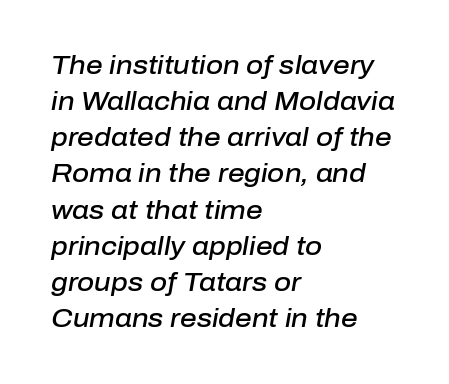
Q: Is the text bold? A: Semi-bold.
Q: Is the text italic (slanted)? A: Yes, it leans right by about 10 degrees.
Q: Is the text underlined? A: No.
Q: How is the paragraph aligned? A: Left-aligned.
Q: Is the spacing between letters normal or unusually wide? A: Normal.
Q: Is the spacing between lines tight, normal or loose? A: Normal.
